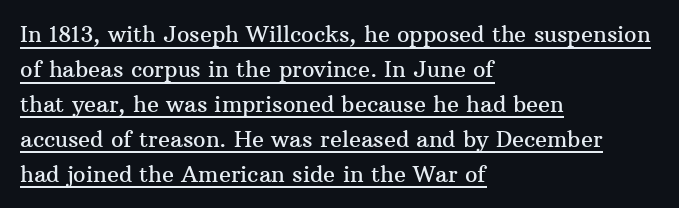
{"italic": "no", "underline": "yes", "align": "left", "line_spacing": "normal", "line_spacing_ratio": 1.59, "letter_spacing": "normal", "letter_spacing_em": 0.0, "glyph_px": 22}
